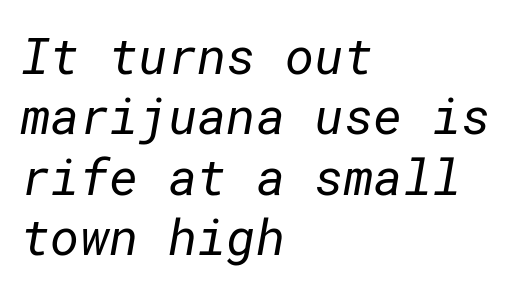
Q: Is the text bold? A: No.
Q: Is the typeface a serif or a sans-serif typeface? A: Sans-serif.
Q: Is the text underlined? A: No.
Q: How is the paragraph aligned? A: Left-aligned.
Q: Is the spacing between letters normal or unusually wide? A: Normal.
Q: Width (condensed, normal, or wide)? A: Normal.
Q: Stroke contrast? A: Low.
Q: x-height? A: Medium.
